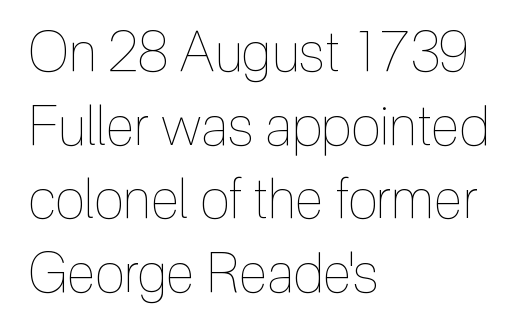
These lines are rendered in a variable-pitch font. Characters remain perfectly vertical along every line. Letter spacing: default. Notice how descenders clear the ascenders below comfortably — that's standard leading. Summary of weight: not heavy and not bold. Just letters on the line, the space beneath them empty.
